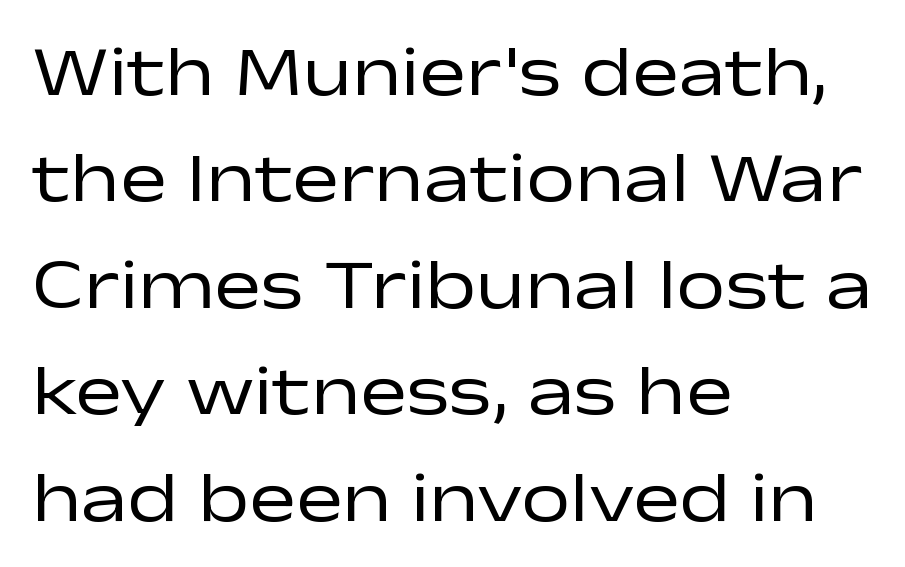
Q: Is the text bold? A: No.
Q: Is the text italic (slanted)? A: No, it is upright.
Q: Is the typeface a serif or a sans-serif typeface? A: Sans-serif.
Q: Is the text underlined? A: No.
Q: How is the paragraph aligned? A: Left-aligned.
Q: Is the spacing between letters normal or unusually wide? A: Normal.
Q: Is the spacing between lines tight, normal or loose? A: Normal.
Q: Width (condensed, normal, or wide)? A: Wide.
Q: Stroke contrast? A: Low.
Q: x-height? A: Medium.
Q: Monospaced? A: No.
